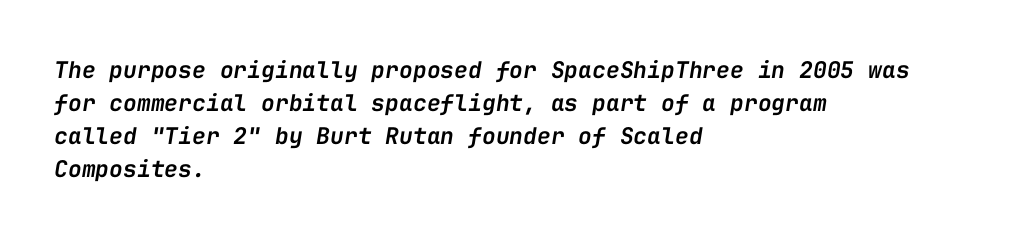
Q: Is the text bold? A: Semi-bold.
Q: Is the text italic (slanted)? A: Yes, it leans right by about 9 degrees.
Q: Is the text underlined? A: No.
Q: How is the paragraph aligned? A: Left-aligned.
Q: Is the spacing between letters normal or unusually wide? A: Normal.
Q: Is the spacing between lines tight, normal or loose? A: Normal.
